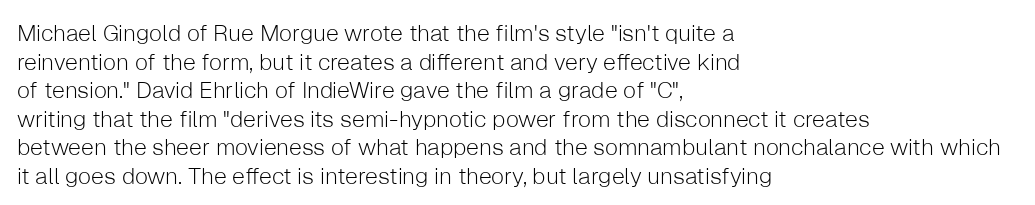
The image shows 23 px text type, upright; set left-aligned, line spacing 1.24x, normal letter spacing, not underlined.
